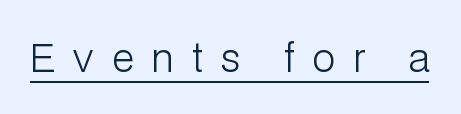
{"serif": "no", "italic": "no", "bold": "no", "weight": "light", "width": "normal", "stroke_contrast": "low", "x_height": "medium", "monospaced": "no", "underline": "yes", "letter_spacing": "wide", "letter_spacing_em": 0.48, "glyph_px": 38}
